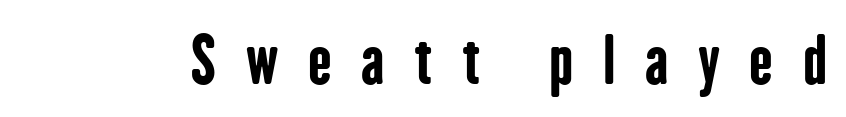
{"serif": "no", "italic": "no", "bold": "yes", "weight": "bold", "width": "condensed", "stroke_contrast": "low", "x_height": "medium", "monospaced": "no", "underline": "no", "letter_spacing": "wide", "letter_spacing_em": 0.47, "glyph_px": 63}
